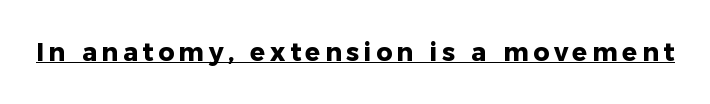
Q: Is the text bold? A: Yes.
Q: Is the text italic (slanted)? A: No, it is upright.
Q: Is the text underlined? A: Yes.
